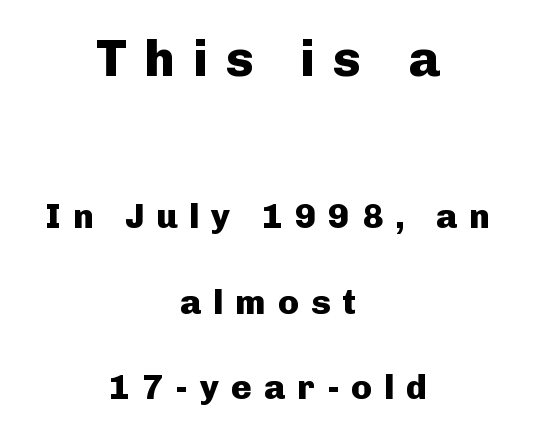
Q: Is the text bold? A: Yes.
Q: Is the text italic (slanted)? A: No, it is upright.
Q: Is the typeface a serif or a sans-serif typeface? A: Sans-serif.
Q: Is the text underlined? A: No.
Q: How is the paragraph aligned? A: Centered.
Q: Is the spacing between letters normal or unusually wide? A: Unusually wide.
Q: Is the spacing between lines tight, normal or loose? A: Loose.
Q: Which block of text is set in a larger size, the first (top) or the second (bottom)? A: The first (top) one.
Q: Width (condensed, normal, or wide)? A: Normal.
Q: Stroke contrast? A: Low.
Q: x-height? A: Medium.
Q: Monospaced? A: No.
